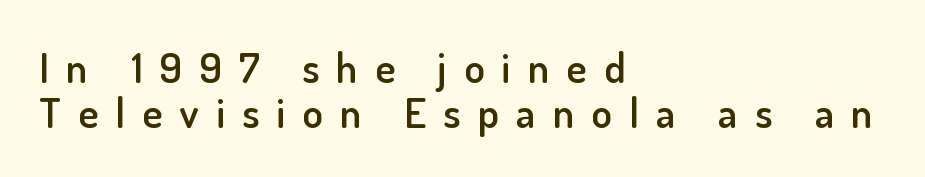
Q: Is the text bold? A: Semi-bold.
Q: Is the text italic (slanted)? A: No, it is upright.
Q: Is the typeface a serif or a sans-serif typeface? A: Sans-serif.
Q: Is the text underlined? A: No.
Q: How is the paragraph aligned? A: Left-aligned.
Q: Is the spacing between letters normal or unusually wide? A: Unusually wide.
Q: Is the spacing between lines tight, normal or loose? A: Tight.
Q: Width (condensed, normal, or wide)? A: Normal.
Q: Stroke contrast? A: Low.
Q: x-height? A: Small.
Q: Monospaced? A: No.
